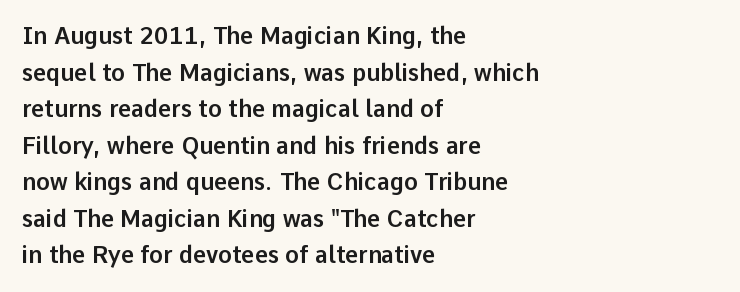
{"italic": "no", "underline": "no", "align": "left", "line_spacing": "normal", "line_spacing_ratio": 1.59, "letter_spacing": "normal", "letter_spacing_em": 0.0, "glyph_px": 23}
